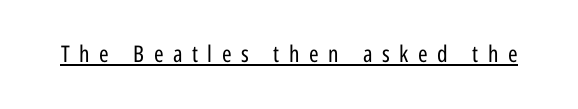
The image shows 23 px text type, upright; set unusually wide letter spacing (+0.41 em), underlined.
